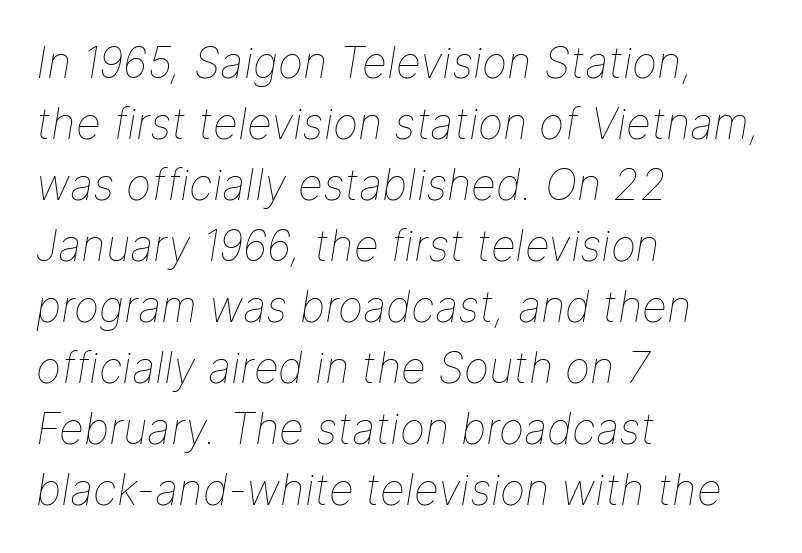
Q: Is the text bold? A: No.
Q: Is the text italic (slanted)? A: Yes, it leans right by about 9 degrees.
Q: Is the text underlined? A: No.
Q: How is the paragraph aligned? A: Left-aligned.
Q: Is the spacing between letters normal or unusually wide? A: Normal.
Q: Is the spacing between lines tight, normal or loose? A: Normal.
Q: Width (condensed, normal, or wide)? A: Normal.
Q: Stroke contrast? A: Low.
Q: x-height? A: Medium.
Q: Monospaced? A: No.
